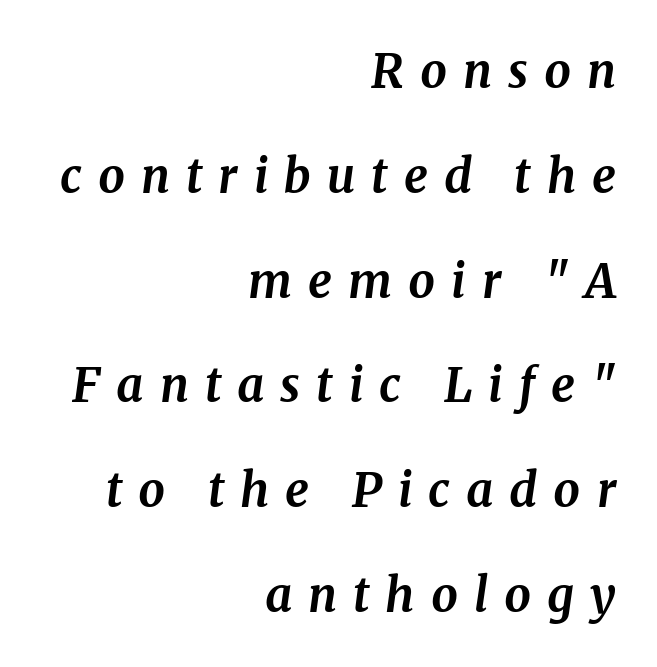
Q: Is the text bold? A: Yes.
Q: Is the text italic (slanted)? A: Yes, it leans right by about 8 degrees.
Q: Is the typeface a serif or a sans-serif typeface? A: Serif.
Q: Is the text underlined? A: No.
Q: How is the paragraph aligned? A: Right-aligned.
Q: Is the spacing between letters normal or unusually wide? A: Unusually wide.
Q: Is the spacing between lines tight, normal or loose? A: Loose.
Q: Width (condensed, normal, or wide)? A: Normal.
Q: Stroke contrast? A: Medium.
Q: x-height? A: Medium.
Q: Monospaced? A: No.
